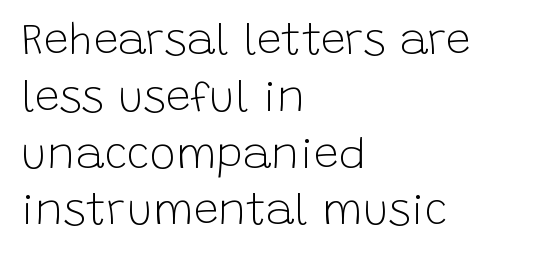
Each letter keeps its own natural width here, so spacing adapts to shape. The weight would be labelled regular, book, light, or lighter still. When letters stand straight like this, we call the style roman or upright. Type style note: lacks serifs. Short note: letters normally spaced.
